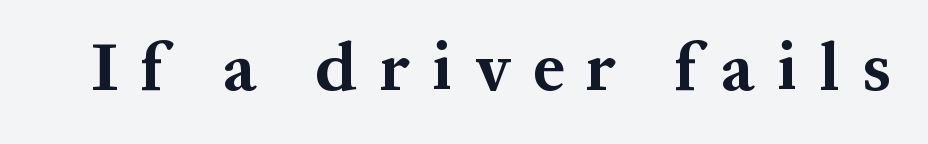
The image shows 69 px bold serif type, upright; set unusually wide letter spacing (+0.33 em), not underlined; medium stroke contrast and a medium x-height.
